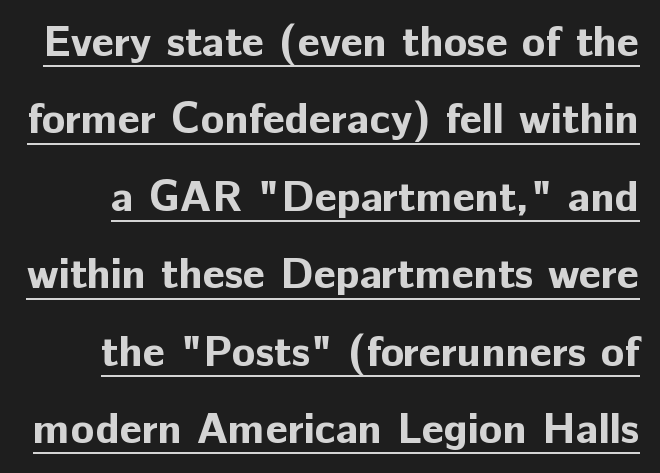
{"serif": "no", "italic": "no", "bold": "yes", "weight": "bold", "width": "normal", "stroke_contrast": "low", "x_height": "medium", "monospaced": "no", "underline": "yes", "line_spacing_ratio": 1.8, "letter_spacing": "normal", "letter_spacing_em": 0.0, "glyph_px": 43}
